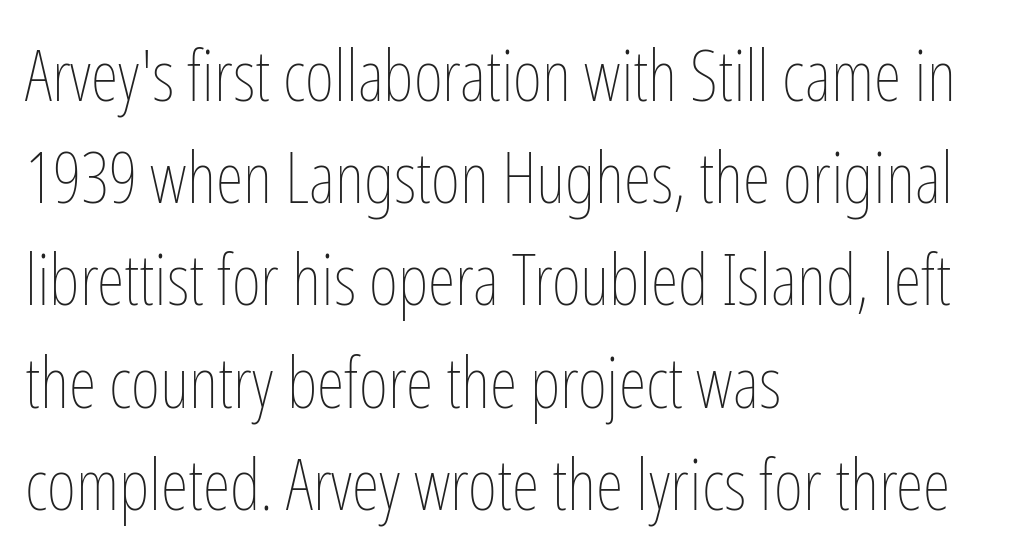
{"italic": "no", "bold": "no", "weight": "thin", "width": "condensed", "stroke_contrast": "low", "x_height": "medium", "monospaced": "no", "underline": "no", "align": "left", "line_spacing": "normal", "line_spacing_ratio": 1.44, "letter_spacing": "normal", "letter_spacing_em": 0.0, "glyph_px": 71}
